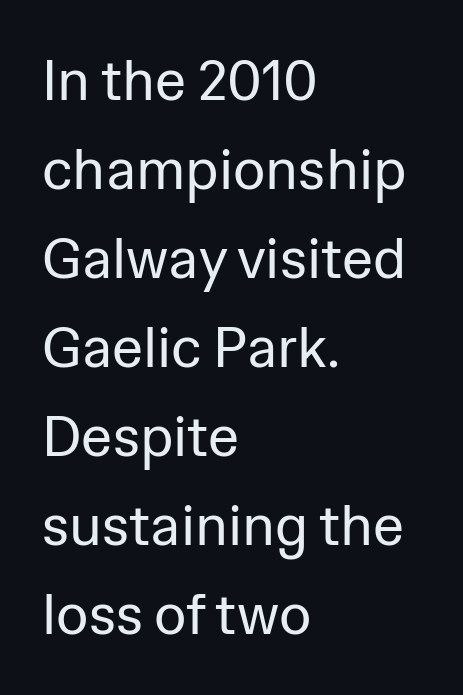
Q: Is the text bold? A: No.
Q: Is the text italic (slanted)? A: No, it is upright.
Q: Is the typeface a serif or a sans-serif typeface? A: Sans-serif.
Q: Is the text underlined? A: No.
Q: How is the paragraph aligned? A: Left-aligned.
Q: Is the spacing between letters normal or unusually wide? A: Normal.
Q: Is the spacing between lines tight, normal or loose? A: Normal.
Q: Width (condensed, normal, or wide)? A: Normal.
Q: Stroke contrast? A: Low.
Q: x-height? A: Medium.
Q: Monospaced? A: No.
